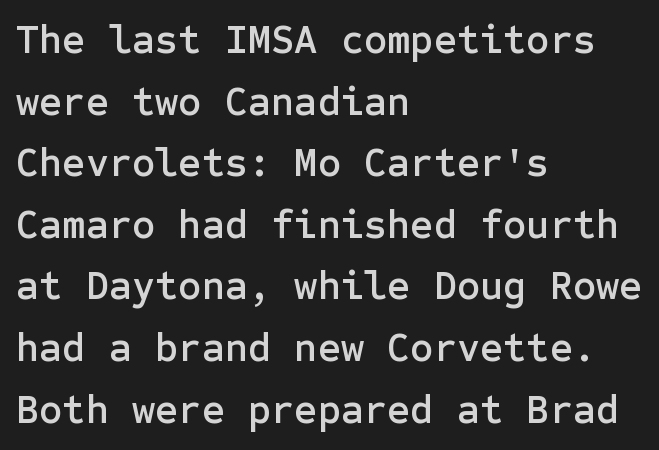
Q: Is the text italic (slanted)? A: No, it is upright.
Q: Is the typeface a serif or a sans-serif typeface? A: Sans-serif.
Q: Is the text underlined? A: No.
Q: How is the paragraph aligned? A: Left-aligned.
Q: Is the spacing between letters normal or unusually wide? A: Normal.
Q: Is the spacing between lines tight, normal or loose? A: Normal.
Q: Width (condensed, normal, or wide)? A: Normal.
Q: Stroke contrast? A: Low.
Q: x-height? A: Medium.
